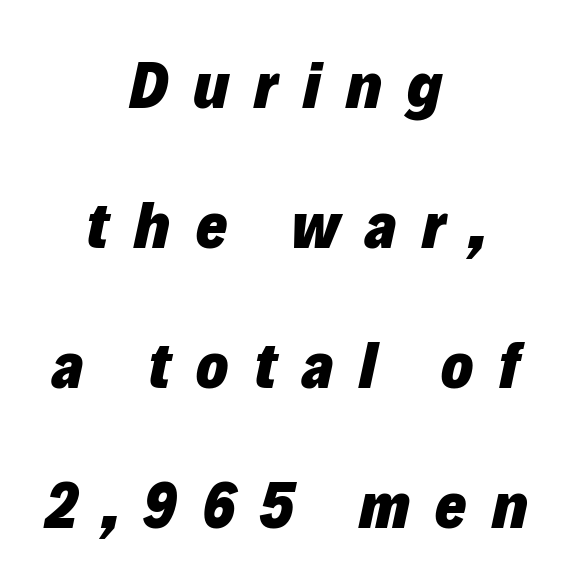
{"italic": "yes", "lean": "right", "slant_degrees": 12, "bold": "yes", "weight": "heavy", "width": "normal", "stroke_contrast": "low", "x_height": "medium", "monospaced": "no", "underline": "no", "align": "center", "line_spacing": "loose", "line_spacing_ratio": 2.09, "letter_spacing": "wide", "letter_spacing_em": 0.38, "glyph_px": 67}
